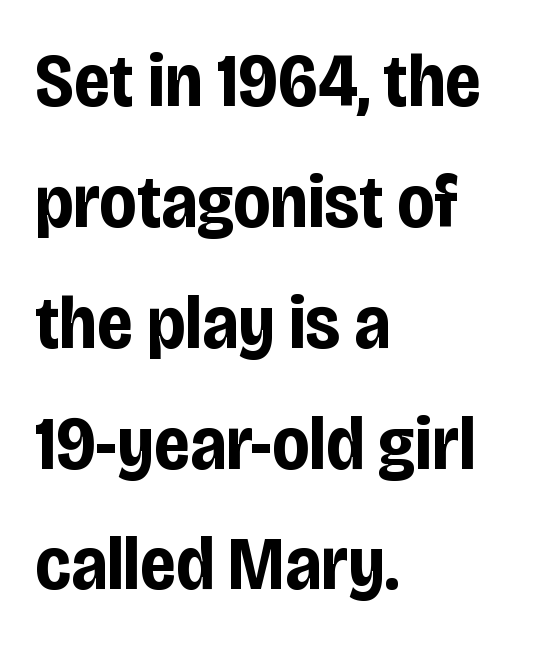
Words float on clear page, feet unadorned. The passage shown is typeset with a sans-serif family. The ragged edge is on the right, which tells us the setting is flush left. The face used here is proportionally spaced, like ordinary book or web type. Characters remain perfectly vertical along every line. Notice how thick the strokes are: this is what a full bold looks like.
